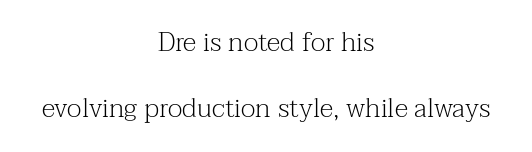
The image shows 27 px text type, upright; set centered, loose line spacing (2.46x), normal letter spacing, not underlined.
